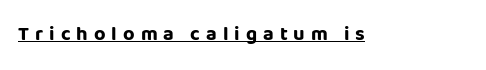
Q: Is the text bold? A: Yes.
Q: Is the text italic (slanted)? A: No, it is upright.
Q: Is the text underlined? A: Yes.
Q: Is the spacing between letters normal or unusually wide? A: Unusually wide.
